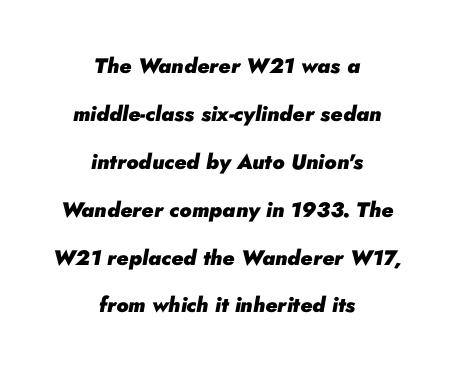
{"italic": "yes", "lean": "right", "slant_degrees": 10, "bold": "yes", "underline": "no", "align": "center", "line_spacing": "loose", "line_spacing_ratio": 2.28, "letter_spacing": "normal", "letter_spacing_em": 0.0, "glyph_px": 21}
